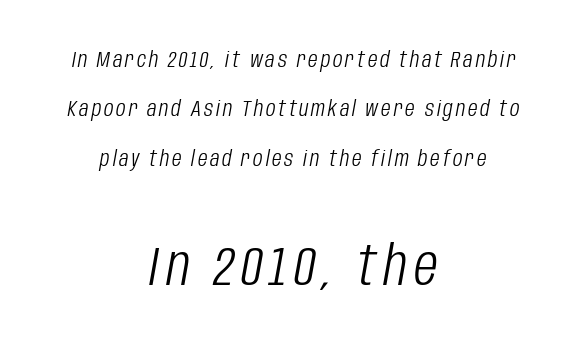
The image shows 55 px light, condensed type, italic (leaning right); set centered, loose line spacing (2.24x), not underlined; the second (bottom) block is 2.5x larger; low stroke contrast and a large x-height.
